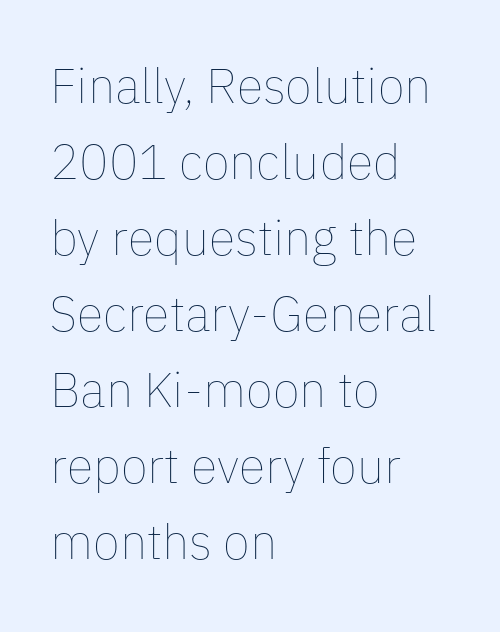
The image shows 49 px thin type, upright; set left-aligned, normal line spacing (1.55x), normal letter spacing, not underlined; low stroke contrast and a medium x-height.
